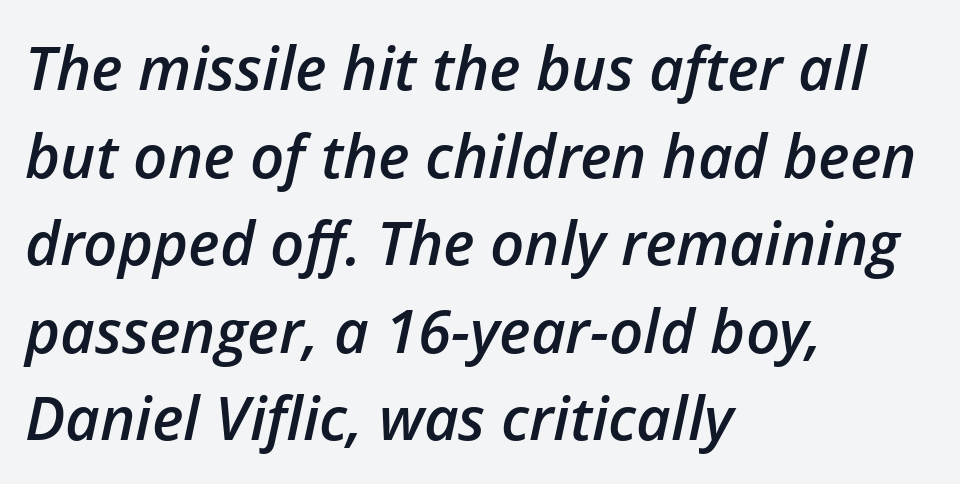
A typesetter would call this leading conventional body-copy spacing. You could not count columns in this text — the font is proportionally spaced. These lines are set flush left with a ragged right edge. Typesetter's note: demi weight, one step under bold. Slant detected: the letters are inclined.
